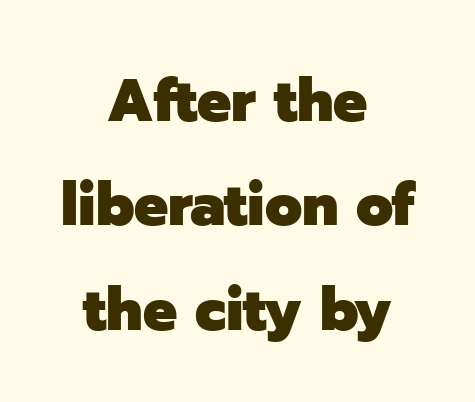
Q: Is the text bold? A: Yes.
Q: Is the text italic (slanted)? A: No, it is upright.
Q: Is the typeface a serif or a sans-serif typeface? A: Sans-serif.
Q: Is the text underlined? A: No.
Q: How is the paragraph aligned? A: Centered.
Q: Is the spacing between letters normal or unusually wide? A: Normal.
Q: Width (condensed, normal, or wide)? A: Normal.
Q: Stroke contrast? A: Low.
Q: x-height? A: Medium.
Q: Monospaced? A: No.
